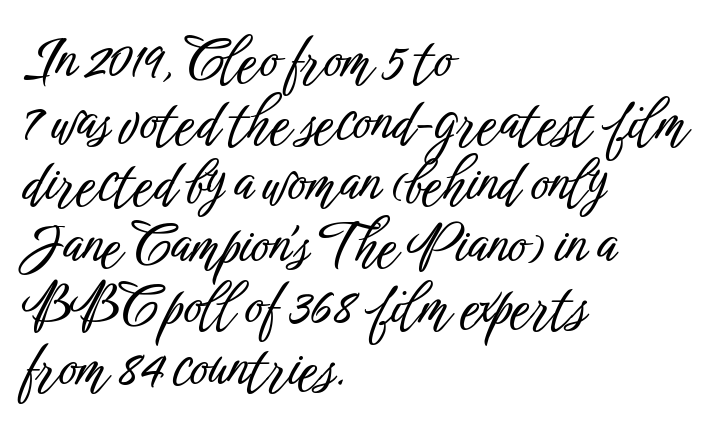
The image shows 56 px condensed sans-serif type; set left-aligned, tight line spacing (1.1x), normal letter spacing, not underlined; low stroke contrast and a medium x-height.
